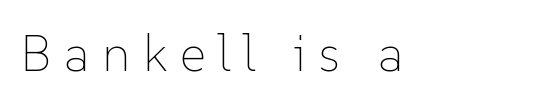
Q: Is the text bold? A: No.
Q: Is the text italic (slanted)? A: No, it is upright.
Q: Is the text underlined? A: No.
Q: Is the spacing between letters normal or unusually wide? A: Unusually wide.
Q: Width (condensed, normal, or wide)? A: Normal.
Q: Stroke contrast? A: Low.
Q: x-height? A: Medium.
Q: Monospaced? A: No.
